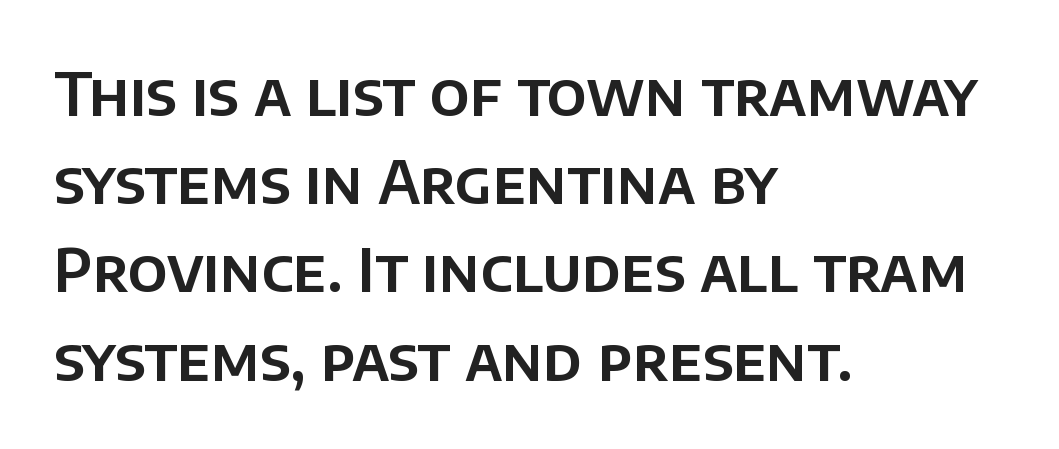
The letters advance in unequal steps, a hallmark of proportional type. The glyphs are unaccompanied by any horizontal stroke below them. What's the leading like? Ordinary, nothing unusual. Here the glyphs are tracked normally, forming tight word shapes. Casual observation: everything's shoved over to the left.
